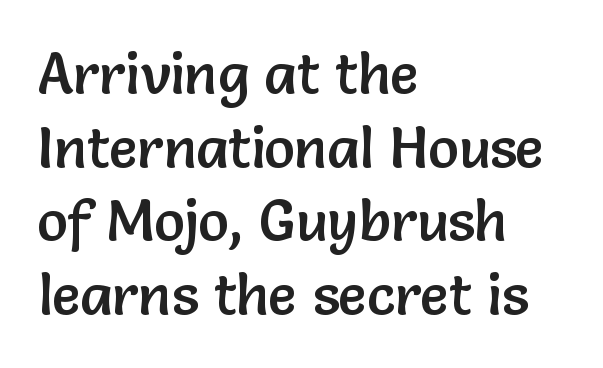
{"serif": "no", "italic": "no", "width": "normal", "stroke_contrast": "low", "x_height": "medium", "monospaced": "no", "underline": "no", "align": "left", "line_spacing": "normal", "line_spacing_ratio": 1.29, "letter_spacing": "normal", "letter_spacing_em": 0.0, "glyph_px": 57}
